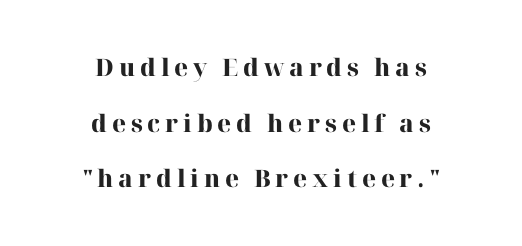
Q: Is the text bold? A: Yes.
Q: Is the text italic (slanted)? A: No, it is upright.
Q: Is the text underlined? A: No.
Q: How is the paragraph aligned? A: Centered.
Q: Is the spacing between letters normal or unusually wide? A: Unusually wide.
Q: Is the spacing between lines tight, normal or loose? A: Loose.
